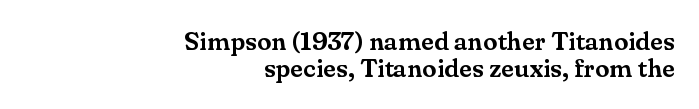
The rendering uses a small line-height, squeezing the rows. Any mark beneath the type? The region is blank. The paragraph has a hard right edge and a soft left edge. These lines keep a tight, regular rhythm from letter to letter.
